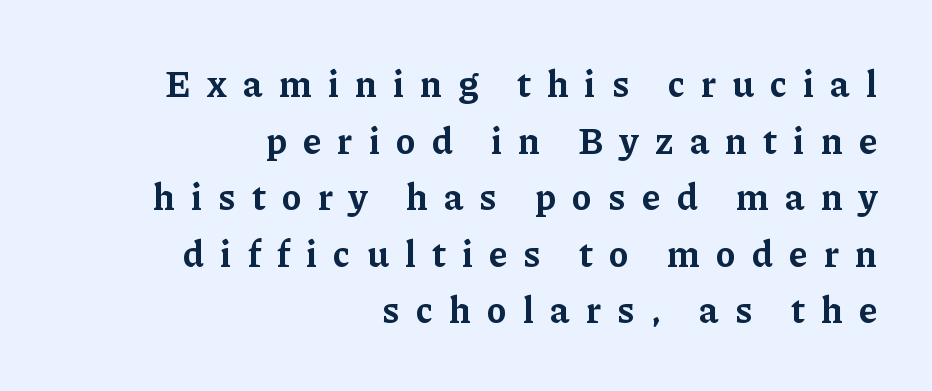
Q: Is the text bold? A: Yes.
Q: Is the text italic (slanted)? A: No, it is upright.
Q: Is the typeface a serif or a sans-serif typeface? A: Serif.
Q: Is the text underlined? A: No.
Q: How is the paragraph aligned? A: Right-aligned.
Q: Is the spacing between letters normal or unusually wide? A: Unusually wide.
Q: Is the spacing between lines tight, normal or loose? A: Normal.
Q: Width (condensed, normal, or wide)? A: Normal.
Q: Stroke contrast? A: Low.
Q: x-height? A: Medium.
Q: Monospaced? A: No.
